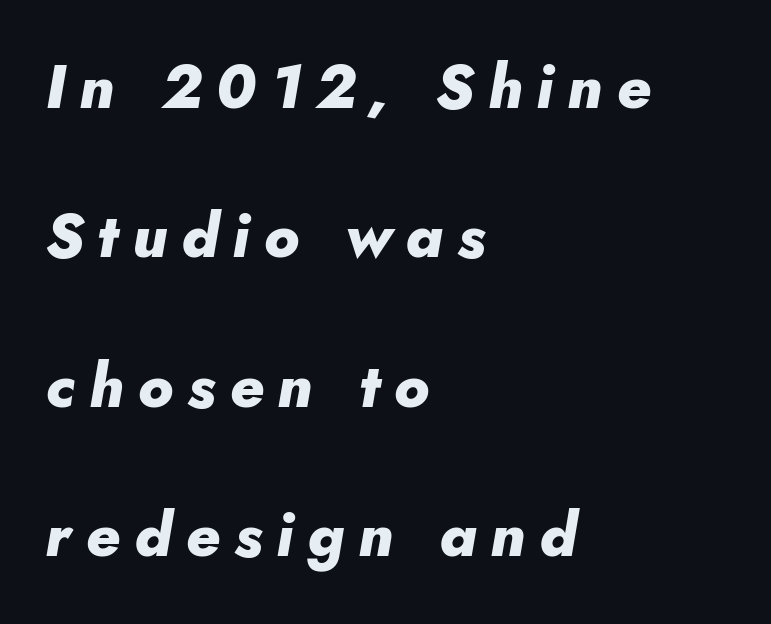
The image shows 61 px heavy type, italic (leaning right); set left-aligned, loose line spacing (2.45x), unusually wide letter spacing (+0.23 em), not underlined; low stroke contrast and a small x-height.
